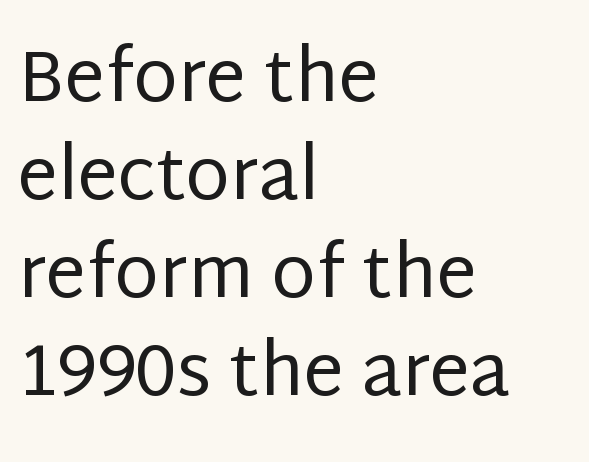
The line texture is even and compact thanks to regular tracking. Type style note: lacks serifs. Bare-footed words on every line. A light-to-regular cut is what we see here. This block has exactly the height ordinary leading produces.
